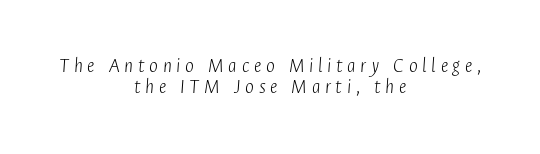
{"italic": "yes", "lean": "right", "slant_degrees": 4, "bold": "no", "underline": "no", "align": "center", "line_spacing": "tight", "line_spacing_ratio": 1.02, "letter_spacing": "wide", "letter_spacing_em": 0.22, "glyph_px": 21}
